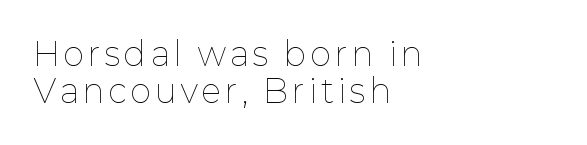
Q: Is the text bold? A: No.
Q: Is the text italic (slanted)? A: No, it is upright.
Q: Is the text underlined? A: No.
Q: How is the paragraph aligned? A: Left-aligned.
Q: Width (condensed, normal, or wide)? A: Normal.
Q: Stroke contrast? A: Low.
Q: x-height? A: Medium.
Q: Monospaced? A: No.
